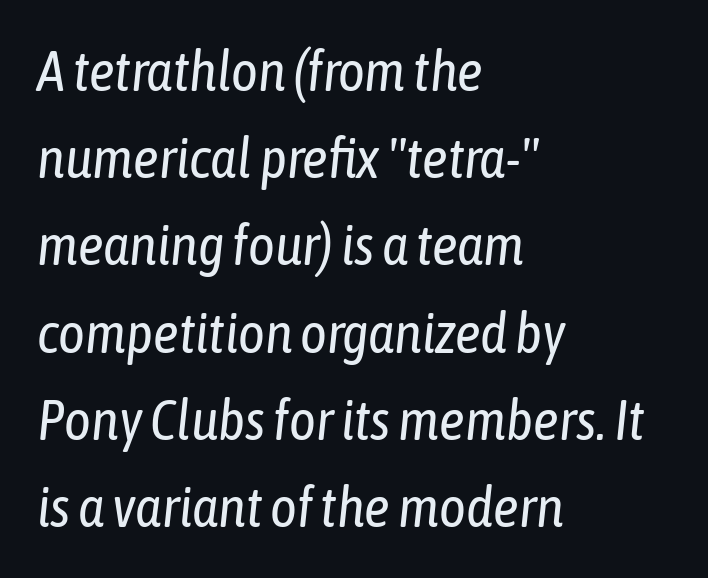
Q: Is the text bold? A: No.
Q: Is the text italic (slanted)? A: Yes, it leans right by about 6 degrees.
Q: Is the text underlined? A: No.
Q: How is the paragraph aligned? A: Left-aligned.
Q: Is the spacing between letters normal or unusually wide? A: Normal.
Q: Is the spacing between lines tight, normal or loose? A: Normal.
Q: Width (condensed, normal, or wide)? A: Condensed.
Q: Stroke contrast? A: Low.
Q: x-height? A: Medium.
Q: Monospaced? A: No.
